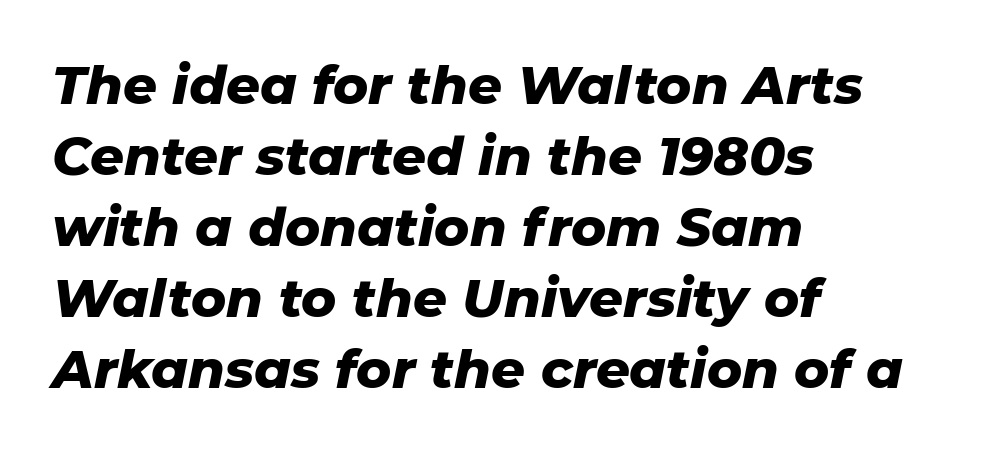
Compared with ordinary roman type, these characters are visibly tilted. Where is the straight margin? On the left. Default kerning and tracking; the words read as compact shapes. Bare-footed words on every line.
